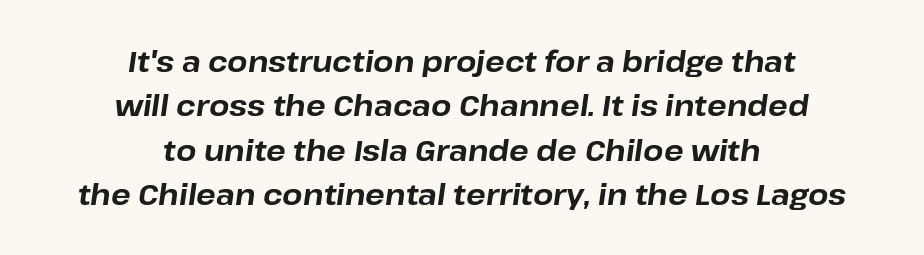
The image shows 29 px bold type, italic (leaning right); set centered, normal line spacing (1.53x), normal letter spacing, not underlined; low stroke contrast and a medium x-height.
